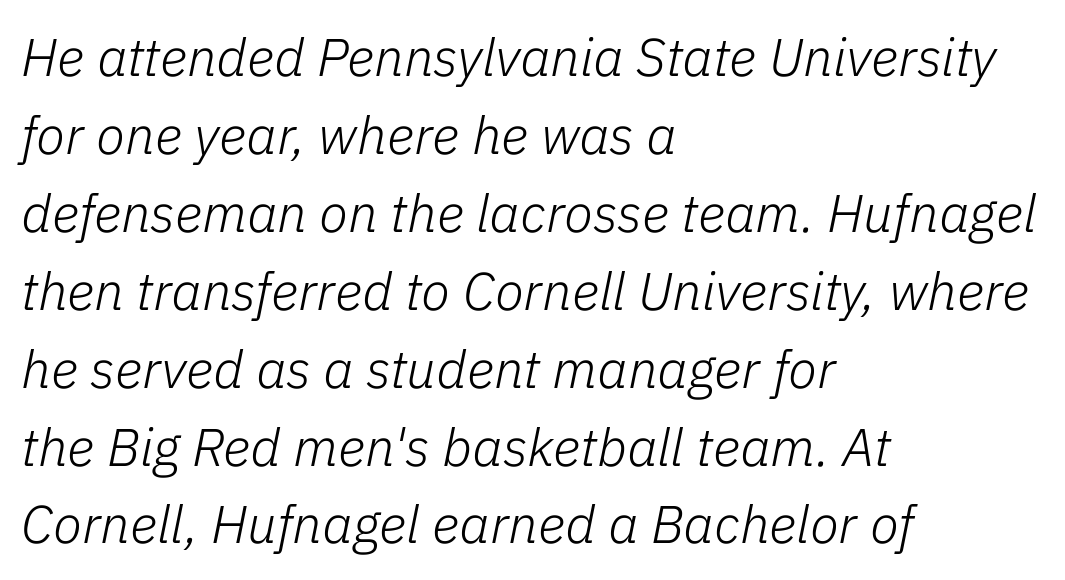
{"italic": "yes", "lean": "right", "slant_degrees": 11, "bold": "no", "weight": "light", "width": "normal", "stroke_contrast": "low", "x_height": "medium", "monospaced": "no", "underline": "no", "align": "left", "line_spacing": "normal", "line_spacing_ratio": 1.47, "letter_spacing": "normal", "letter_spacing_em": 0.0, "glyph_px": 53}
